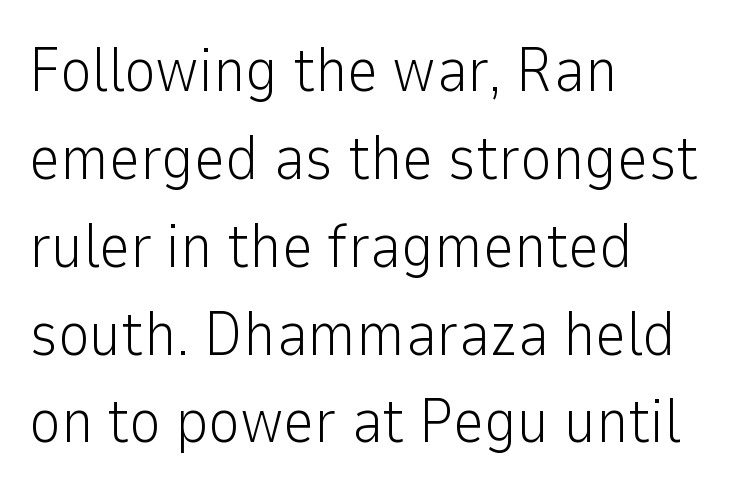
{"serif": "no", "italic": "no", "bold": "no", "weight": "light", "width": "normal", "stroke_contrast": "low", "x_height": "medium", "monospaced": "no", "underline": "no", "align": "left", "line_spacing": "normal", "line_spacing_ratio": 1.44, "letter_spacing": "normal", "letter_spacing_em": 0.0, "glyph_px": 61}
